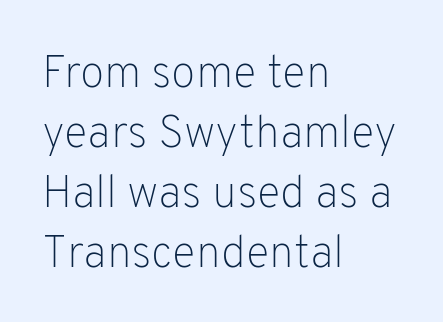
Q: Is the text bold? A: No.
Q: Is the text italic (slanted)? A: No, it is upright.
Q: Is the typeface a serif or a sans-serif typeface? A: Sans-serif.
Q: Is the text underlined? A: No.
Q: How is the paragraph aligned? A: Left-aligned.
Q: Is the spacing between letters normal or unusually wide? A: Normal.
Q: Is the spacing between lines tight, normal or loose? A: Normal.
Q: Width (condensed, normal, or wide)? A: Normal.
Q: Stroke contrast? A: Low.
Q: x-height? A: Medium.
Q: Monospaced? A: No.
